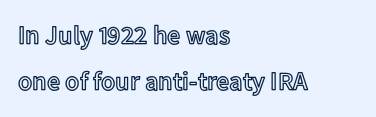
Q: Is the text italic (slanted)? A: No, it is upright.
Q: Is the text underlined? A: No.
Q: How is the paragraph aligned? A: Left-aligned.
Q: Is the spacing between letters normal or unusually wide? A: Normal.
